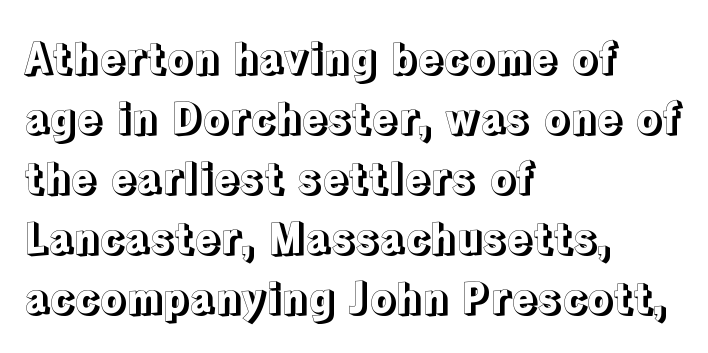
{"italic": "no", "width": "normal", "x_height": "medium", "monospaced": "no", "underline": "no", "align": "left", "line_spacing": "normal", "line_spacing_ratio": 1.43, "letter_spacing": "normal", "letter_spacing_em": 0.0, "glyph_px": 42}
